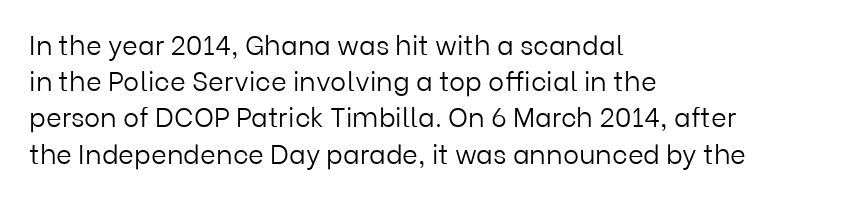
The image shows 27 px text type, upright; set left-aligned, normal line spacing (1.34x), normal letter spacing, not underlined.
